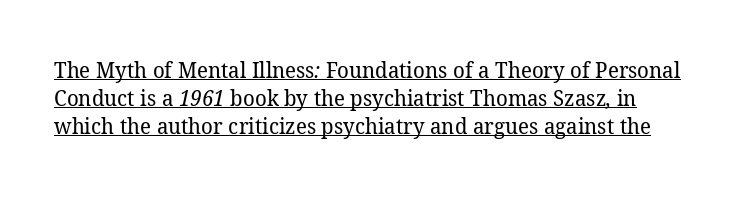
Q: Is the text bold? A: No.
Q: Is the text underlined? A: Yes.
Q: Is the spacing between letters normal or unusually wide? A: Normal.
Q: Is the spacing between lines tight, normal or loose? A: Normal.
